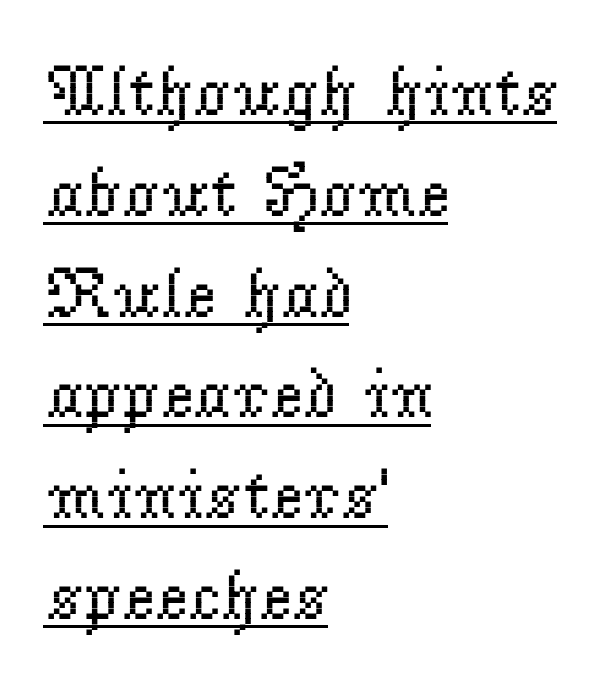
Q: Is the text bold? A: No.
Q: Is the text italic (slanted)? A: No, it is upright.
Q: Is the typeface a serif or a sans-serif typeface? A: Serif.
Q: Is the text underlined? A: Yes.
Q: How is the paragraph aligned? A: Left-aligned.
Q: Is the spacing between letters normal or unusually wide? A: Normal.
Q: Is the spacing between lines tight, normal or loose? A: Normal.
Q: Width (condensed, normal, or wide)? A: Normal.
Q: Stroke contrast? A: Low.
Q: x-height? A: Small.
Q: Monospaced? A: No.
